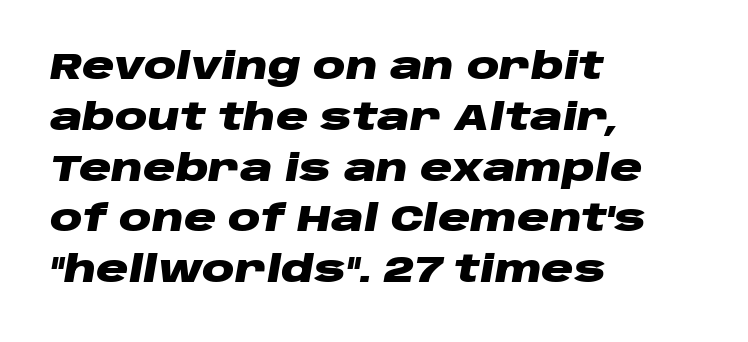
The image shows 36 px heavy, wide type, italic (leaning right); set left-aligned, normal line spacing (1.41x), normal letter spacing, not underlined; low stroke contrast and a large x-height.
